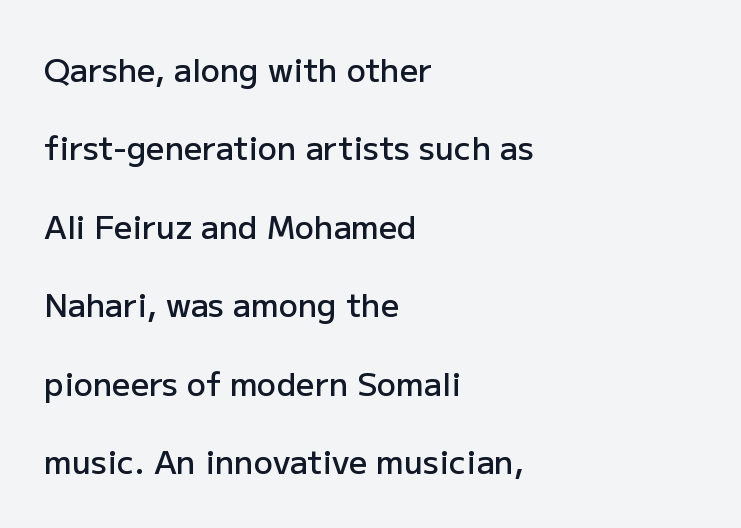
The image shows 32 px semibold sans-serif type, upright; set left-aligned, loose line spacing (2.45x), normal letter spacing, not underlined; low stroke contrast and a medium x-height.
